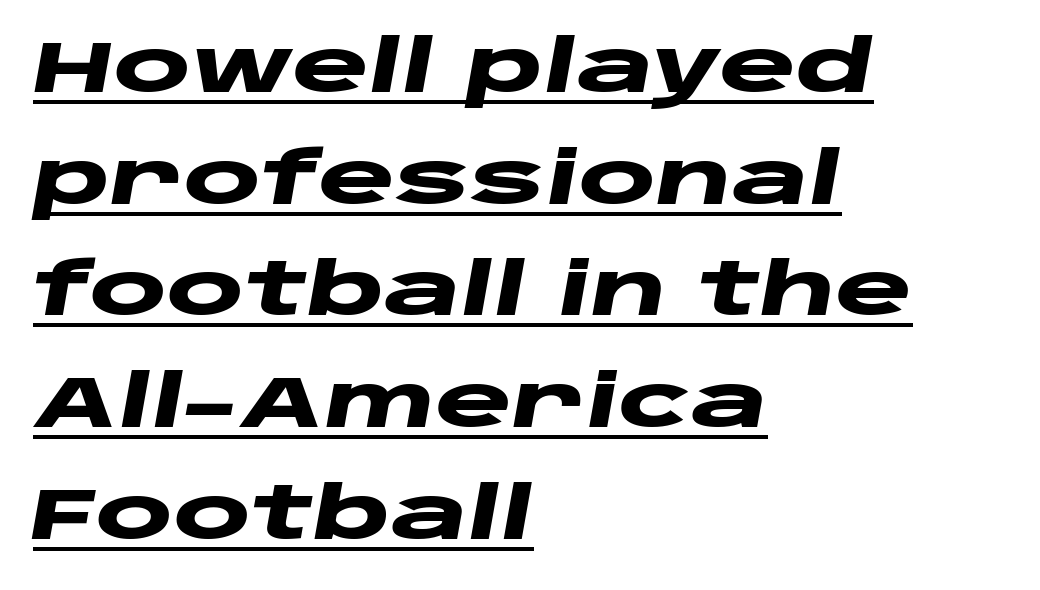
{"italic": "yes", "lean": "right", "slant_degrees": 10, "bold": "yes", "weight": "heavy", "width": "wide", "stroke_contrast": "low", "x_height": "large", "monospaced": "no", "underline": "yes", "align": "left", "line_spacing": "normal", "line_spacing_ratio": 1.53, "letter_spacing": "normal", "letter_spacing_em": 0.0, "glyph_px": 73}
